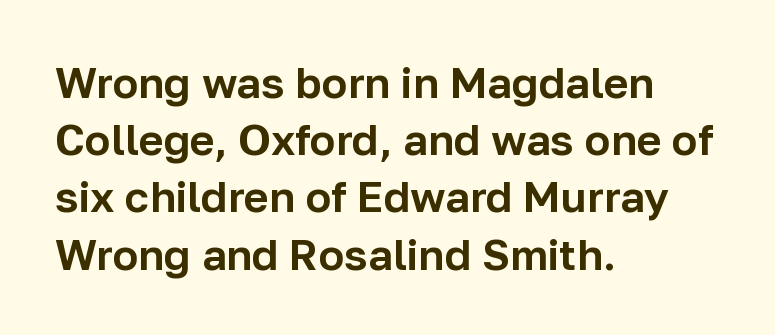
{"serif": "no", "italic": "no", "width": "normal", "stroke_contrast": "low", "x_height": "medium", "monospaced": "no", "underline": "no", "align": "left", "line_spacing": "normal", "line_spacing_ratio": 1.33, "letter_spacing": "normal", "letter_spacing_em": 0.0, "glyph_px": 43}
